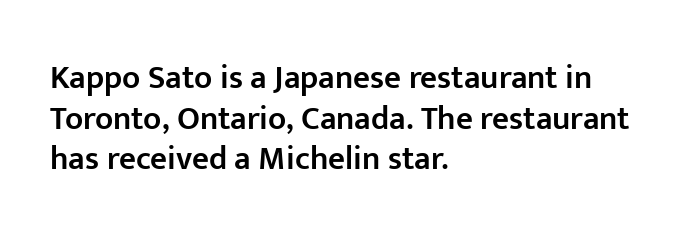
The image shows 33 px semibold sans-serif type, upright; set left-aligned, line spacing 1.23x, normal letter spacing, not underlined; low stroke contrast and a medium x-height.
